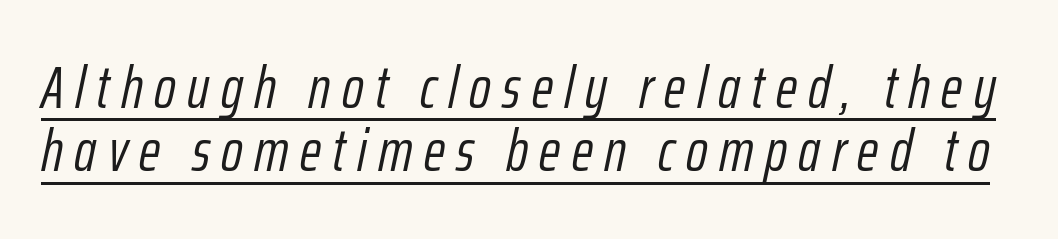
{"italic": "yes", "lean": "right", "slant_degrees": 12, "bold": "no", "weight": "light", "width": "condensed", "stroke_contrast": "low", "x_height": "medium", "monospaced": "no", "underline": "yes", "line_spacing": "tight", "line_spacing_ratio": 1.07, "glyph_px": 59}
